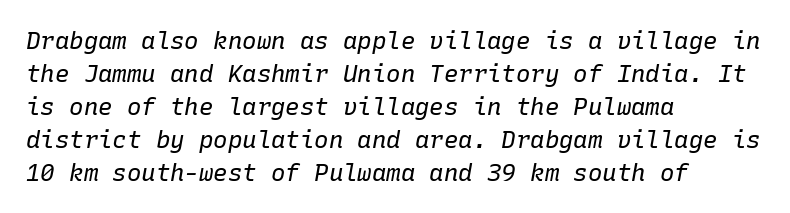
{"italic": "yes", "lean": "right", "slant_degrees": 10, "bold": "no", "underline": "no", "align": "left", "line_spacing": "normal", "line_spacing_ratio": 1.37, "letter_spacing": "normal", "letter_spacing_em": 0.0, "glyph_px": 24}
